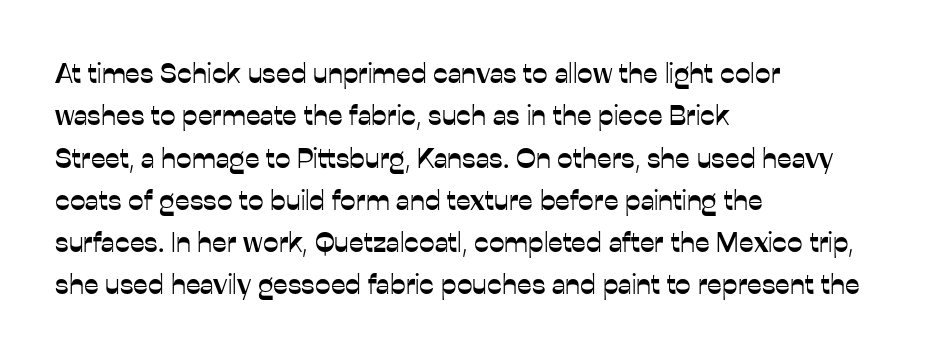
{"serif": "no", "italic": "no", "width": "normal", "stroke_contrast": "low", "x_height": "medium", "monospaced": "no", "underline": "no", "align": "left", "line_spacing": "normal", "line_spacing_ratio": 1.51, "letter_spacing": "normal", "letter_spacing_em": 0.0, "glyph_px": 28}
